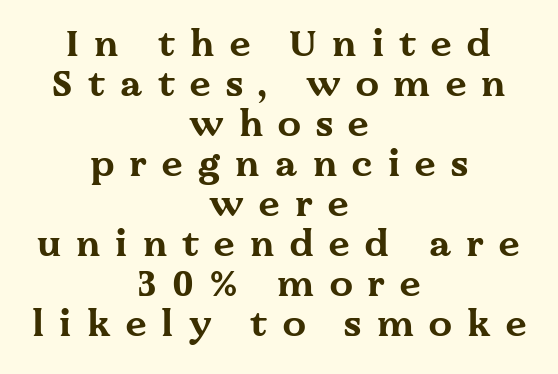
The passage shown stacks its lines with hardly any gap. The setting favours the middle, as headings and verse often do. Do the characters align in a grid? No, the font is proportional. Is this a sans? No — the strokes have serifs.
